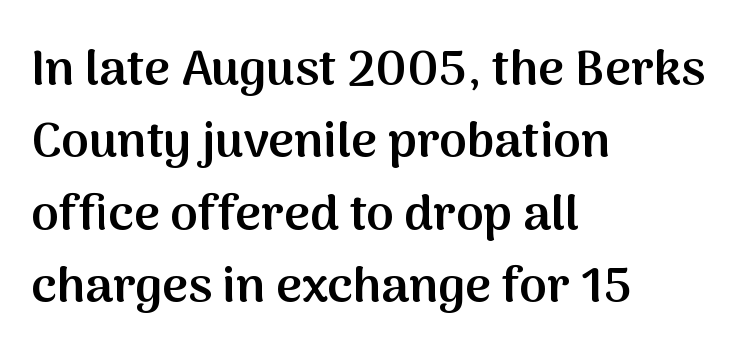
{"serif": "no", "italic": "no", "bold": "semi", "weight": "semibold", "width": "normal", "stroke_contrast": "medium", "x_height": "medium", "monospaced": "no", "underline": "no", "align": "left", "line_spacing": "normal", "line_spacing_ratio": 1.45, "letter_spacing": "normal", "letter_spacing_em": 0.0, "glyph_px": 50}
